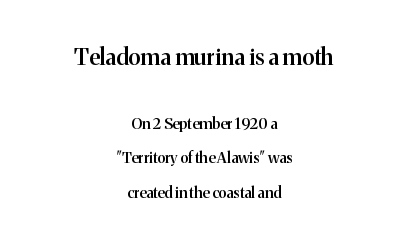
Observe the ordinary spacing: letters are neighbours, not strangers. You can tell it's not italic because the verticals are truly vertical. Semibold letterforms, between regular and bold. Leftover space on each line is divided equally before and after the words. Compared with typical paragraphs, the rows here are farther apart.
